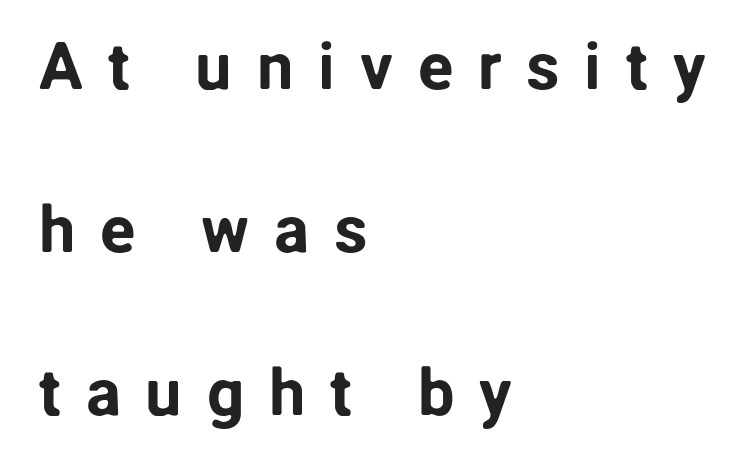
The image shows 66 px sans-serif type, upright; set left-aligned, loose line spacing (2.47x), unusually wide letter spacing (+0.37 em), not underlined; low stroke contrast and a medium x-height.
